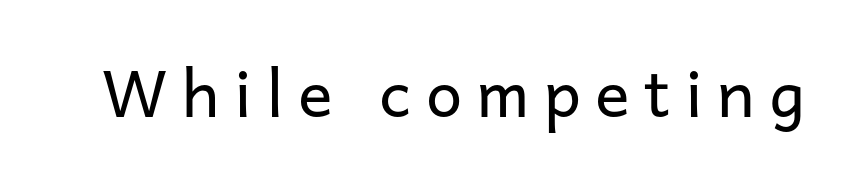
Plain, unruled lines of type. These lines are rendered in a variable-pitch font. Do the letters lean? They stand straight. Weight class: somewhere from thin through regular.
